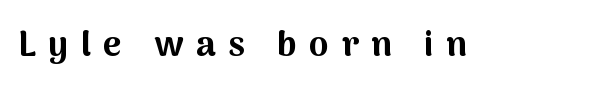
Q: Is the text bold? A: Yes.
Q: Is the text italic (slanted)? A: No, it is upright.
Q: Is the typeface a serif or a sans-serif typeface? A: Sans-serif.
Q: Is the text underlined? A: No.
Q: Is the spacing between letters normal or unusually wide? A: Unusually wide.
Q: Width (condensed, normal, or wide)? A: Normal.
Q: Stroke contrast? A: Medium.
Q: x-height? A: Medium.
Q: Monospaced? A: No.
